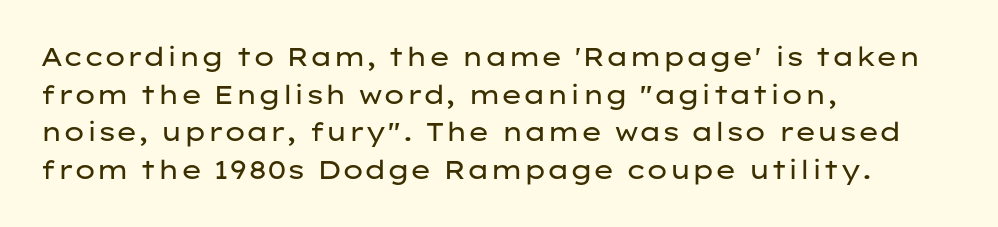
The image shows 26 px text type, upright; set left-aligned, normal line spacing (1.45x), normal letter spacing, not underlined.
